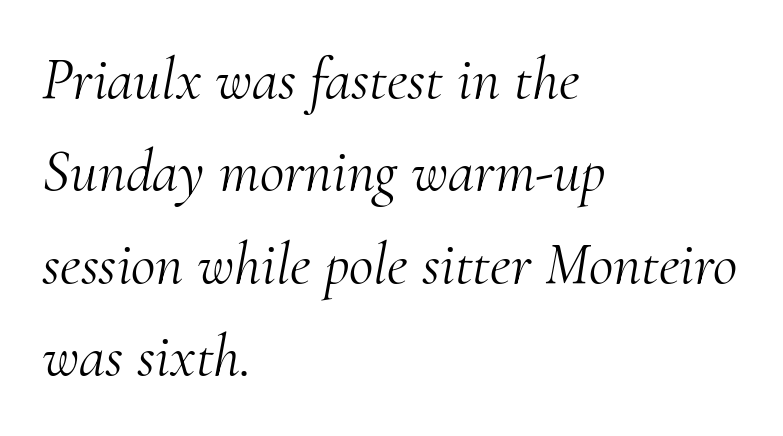
Notice how the passage keeps a crisp vertical edge on the left only. Stem width sits at or under what a default text font uses. Between one letter and the next there's only the usual sliver of space. You could not count columns in this text — the font is proportionally spaced. Stroke terminals: seriffed.
